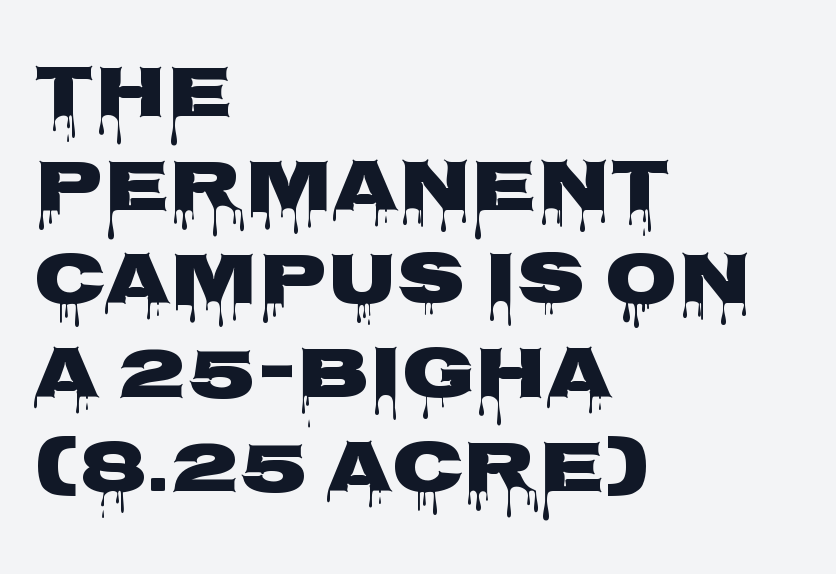
{"serif": "no", "italic": "no", "width": "wide", "stroke_contrast": "low", "x_height": "large", "monospaced": "no", "underline": "no", "align": "left", "line_spacing": "normal", "line_spacing_ratio": 1.25, "letter_spacing": "normal", "letter_spacing_em": 0.0, "glyph_px": 75}
